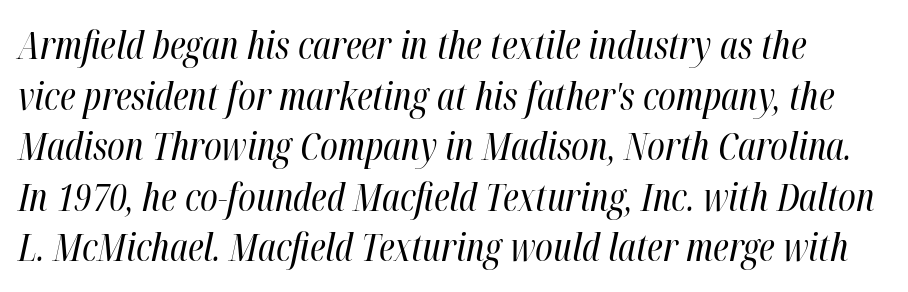
The image shows 38 px regular-weight, condensed type, italic (leaning right); set normal line spacing (1.33x), normal letter spacing, not underlined; high stroke contrast and a medium x-height.
